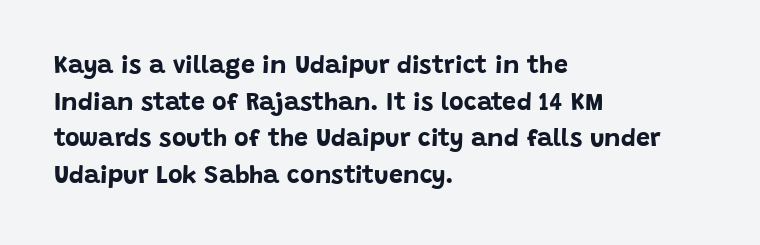
{"italic": "no", "bold": "yes", "underline": "no", "align": "left", "line_spacing": "normal", "line_spacing_ratio": 1.47, "letter_spacing": "normal", "letter_spacing_em": 0.0, "glyph_px": 25}
